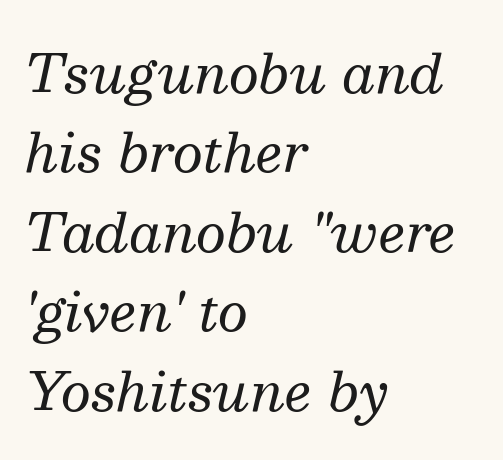
Character widths vary here, with narrow letters taking less room than wide ones. Stroke mass is kept to a normal reading level or below. Honestly, the row spacing looks completely unremarkable. Letters rest on an invisible, unmarked baseline. A classic flush-left, rag-right setting is used for this passage. Glyph-to-glyph distance matches everyday printed text.
